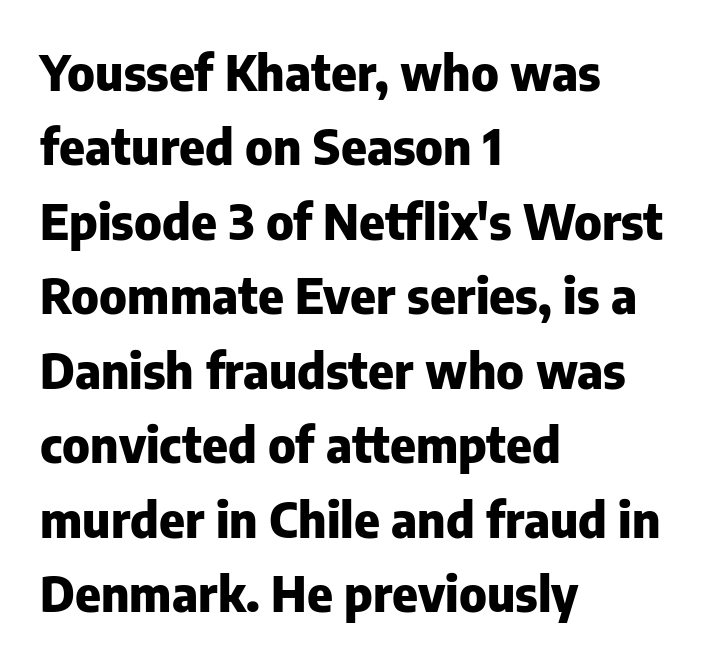
The image shows 49 px heavy sans-serif type, upright; set left-aligned, normal line spacing (1.52x), normal letter spacing, not underlined; low stroke contrast and a medium x-height.
